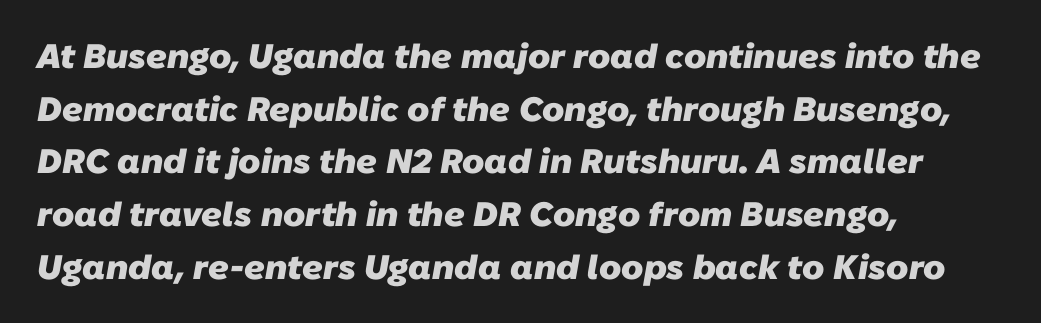
The image shows 34 px heavy sans-serif type; set left-aligned, normal line spacing (1.55x), normal letter spacing, not underlined; low stroke contrast and a medium x-height.
